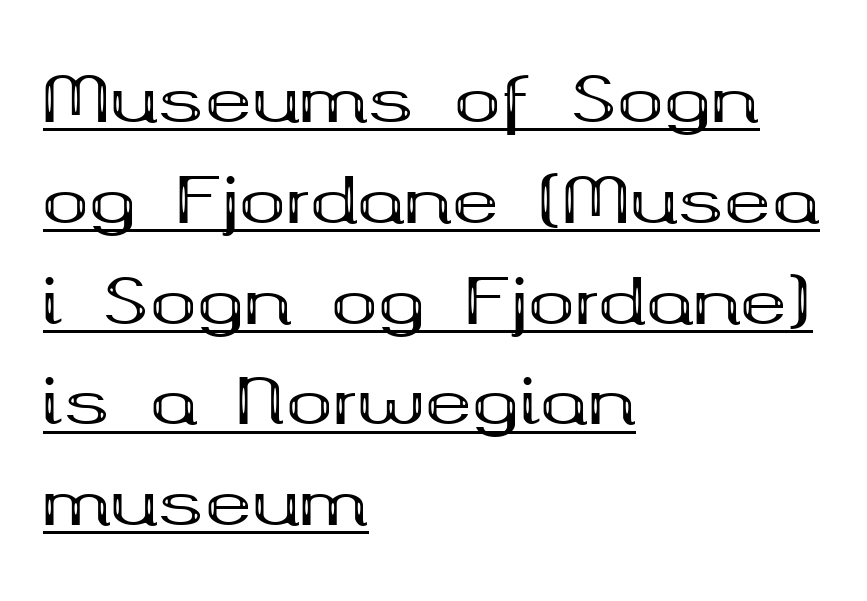
No extra tracking has been applied to these lines. Each letter keeps its own natural width here, so spacing adapts to shape. A full-strength bold gives these letters their thick strokes. The words here are underlined.
